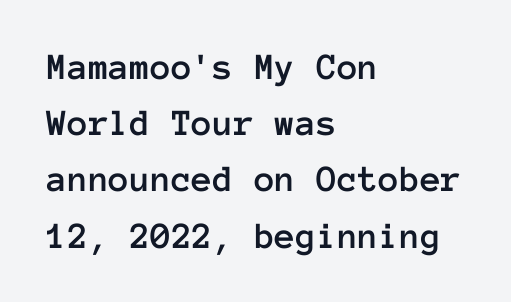
Q: Is the text italic (slanted)? A: No, it is upright.
Q: Is the text underlined? A: No.
Q: How is the paragraph aligned? A: Left-aligned.
Q: Is the spacing between letters normal or unusually wide? A: Normal.
Q: Is the spacing between lines tight, normal or loose? A: Normal.
Q: Width (condensed, normal, or wide)? A: Normal.
Q: Stroke contrast? A: Low.
Q: x-height? A: Medium.
Q: Monospaced? A: Yes.
